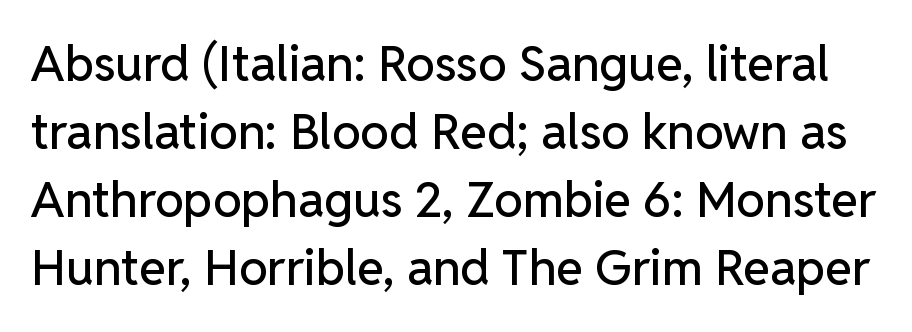
{"serif": "no", "italic": "no", "width": "normal", "stroke_contrast": "low", "x_height": "medium", "monospaced": "no", "underline": "no", "line_spacing": "normal", "line_spacing_ratio": 1.39, "letter_spacing": "normal", "letter_spacing_em": 0.0, "glyph_px": 49}
